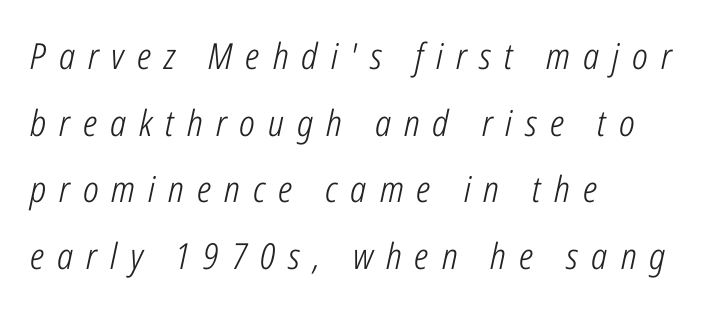
The image shows 36 px light, condensed type, italic (leaning right); set left-aligned, line spacing 1.85x, unusually wide letter spacing (+0.36 em), not underlined; low stroke contrast and a medium x-height.
